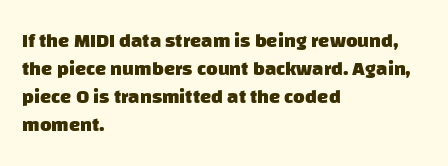
Q: Is the text bold? A: Yes.
Q: Is the text underlined? A: No.
Q: How is the paragraph aligned? A: Left-aligned.
Q: Is the spacing between letters normal or unusually wide? A: Normal.
Q: Is the spacing between lines tight, normal or loose? A: Normal.
